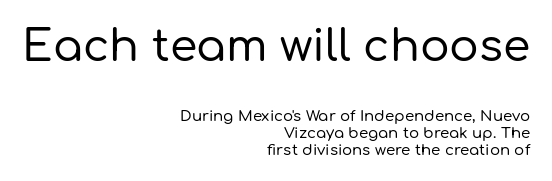
The image shows 44 px sans-serif type, upright; set right-aligned, tight line spacing (1.13x), normal letter spacing, not underlined; the first (top) block is 2.93x larger; low stroke contrast and a medium x-height.
